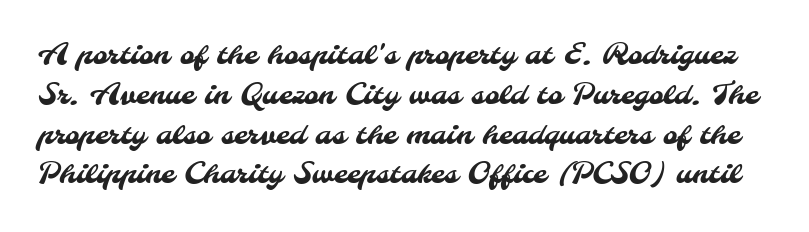
The tracking reads as untouched default to a designer's eye. Note: no serifs on the glyphs. The strip under each line holds only bare page. Character widths vary here, with narrow letters taking less room than wide ones. This sample keeps an unexceptional amount of space between lines.
